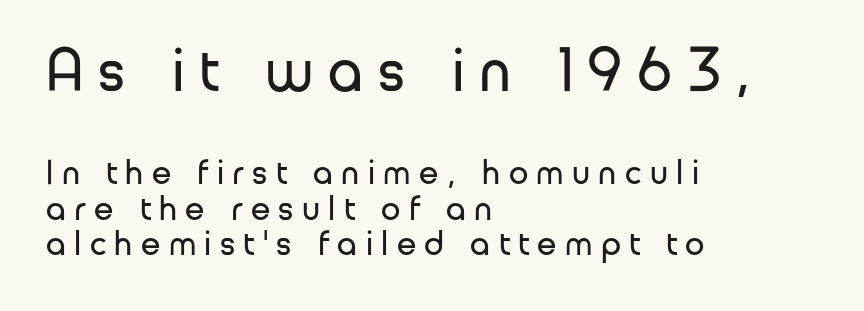
{"serif": "no", "italic": "no", "bold": "no", "weight": "regular", "width": "normal", "stroke_contrast": "low", "x_height": "medium", "monospaced": "no", "underline": "no", "align": "left", "line_spacing": "tight", "line_spacing_ratio": 1.02, "letter_spacing": "wide", "letter_spacing_em": 0.24, "larger_block": "first", "size_ratio": 1.77, "glyph_px": 62}
